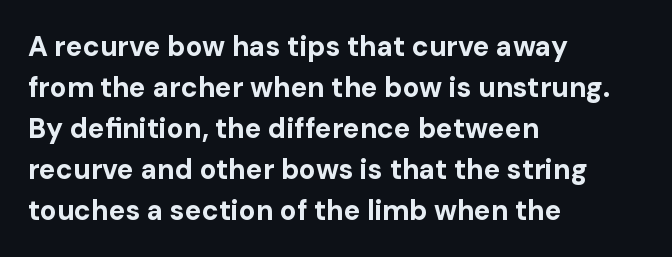
The image shows 28 px bold sans-serif type, upright; set left-aligned, normal line spacing (1.46x), normal letter spacing, not underlined; low stroke contrast and a medium x-height.
